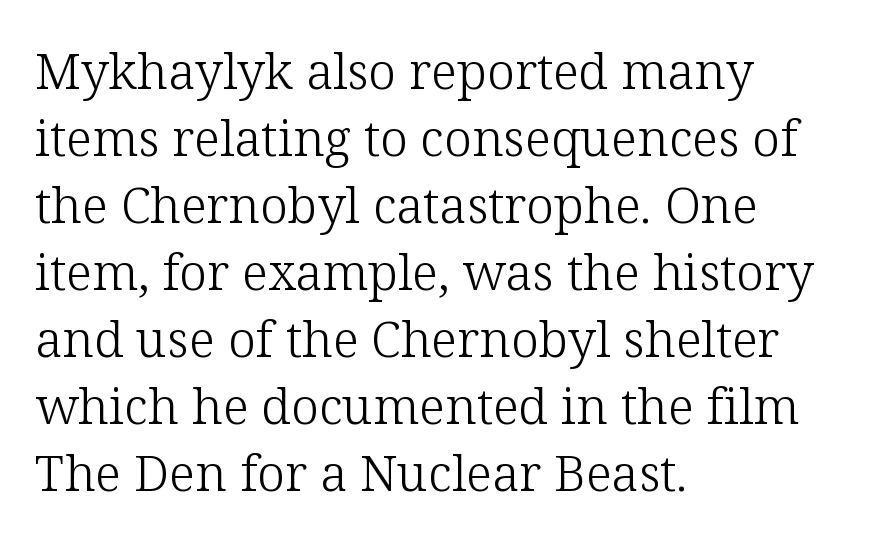
{"serif": "yes", "italic": "no", "bold": "no", "weight": "light", "width": "normal", "stroke_contrast": "low", "x_height": "medium", "monospaced": "no", "underline": "no", "align": "left", "line_spacing": "normal", "line_spacing_ratio": 1.34, "letter_spacing": "normal", "letter_spacing_em": 0.0, "glyph_px": 50}
